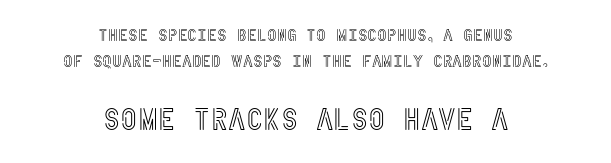
{"italic": "no", "width": "condensed", "x_height": "large", "underline": "no", "align": "center", "line_spacing": "normal", "line_spacing_ratio": 1.54, "letter_spacing": "normal", "letter_spacing_em": 0.0, "larger_block": "second", "size_ratio": 1.76, "glyph_px": 30}
